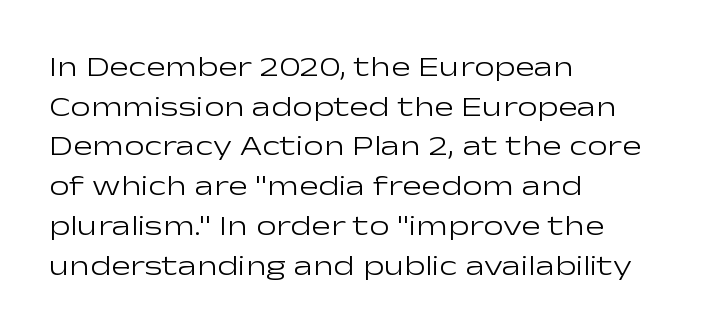
The image shows 29 px light, wide sans-serif type, upright; set left-aligned, normal line spacing (1.37x), normal letter spacing, not underlined; low stroke contrast and a medium x-height.
